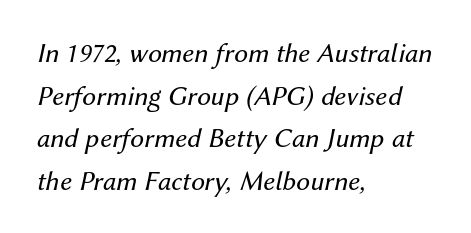
Q: Is the text bold? A: No.
Q: Is the text italic (slanted)? A: Yes, it leans right by about 12 degrees.
Q: Is the text underlined? A: No.
Q: How is the paragraph aligned? A: Left-aligned.
Q: Is the spacing between letters normal or unusually wide? A: Normal.
Q: Is the spacing between lines tight, normal or loose? A: Normal.
Q: Width (condensed, normal, or wide)? A: Normal.
Q: Stroke contrast? A: Medium.
Q: x-height? A: Medium.
Q: Monospaced? A: No.
